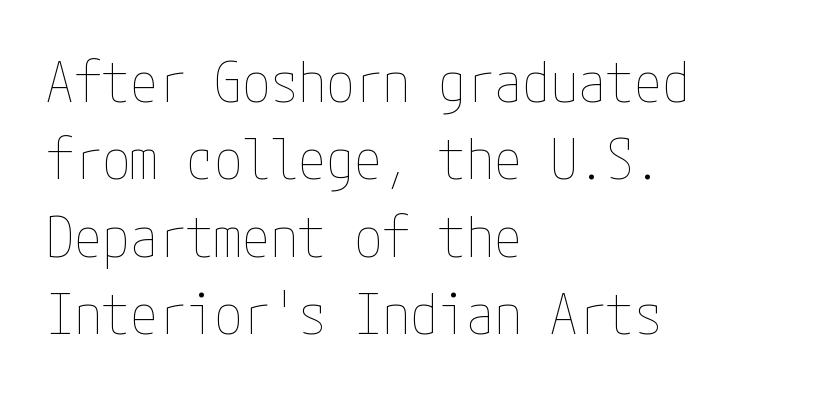
The image shows 56 px thin, condensed type, upright; set left-aligned, normal line spacing (1.38x), normal letter spacing, not underlined; low stroke contrast and a medium x-height.
